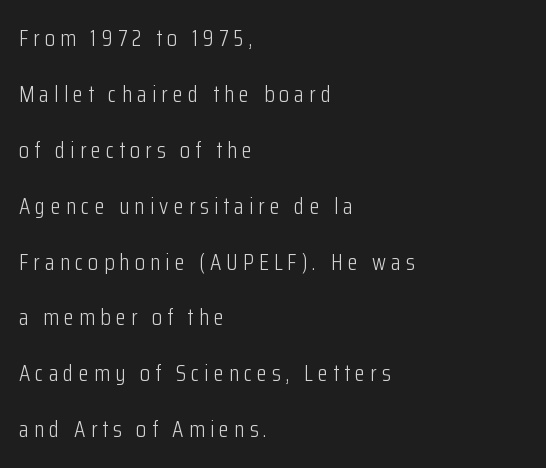
The axis of the letterforms is exactly vertical. You could only call the tracking loose — the letters float apart. The passage is arranged the way most books set body copy — flush left. The leading is generous, giving the passage an open texture. The passage shown is not underscored anywhere.
